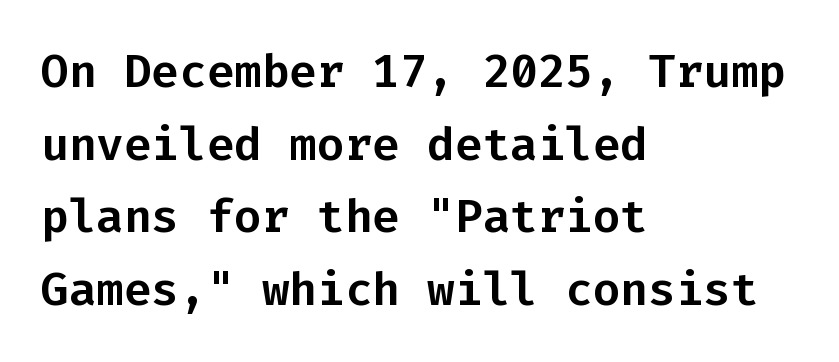
Q: Is the text italic (slanted)? A: No, it is upright.
Q: Is the typeface a serif or a sans-serif typeface? A: Sans-serif.
Q: Is the text underlined? A: No.
Q: How is the paragraph aligned? A: Left-aligned.
Q: Is the spacing between letters normal or unusually wide? A: Normal.
Q: Is the spacing between lines tight, normal or loose? A: Normal.
Q: Width (condensed, normal, or wide)? A: Normal.
Q: Stroke contrast? A: Low.
Q: x-height? A: Medium.
Q: Monospaced? A: Yes.
